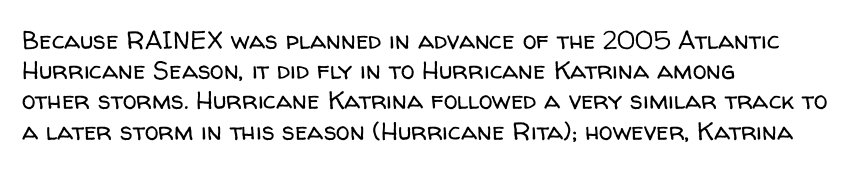
The image shows 25 px text type, upright; set left-aligned, line spacing 1.21x, normal letter spacing, not underlined.
